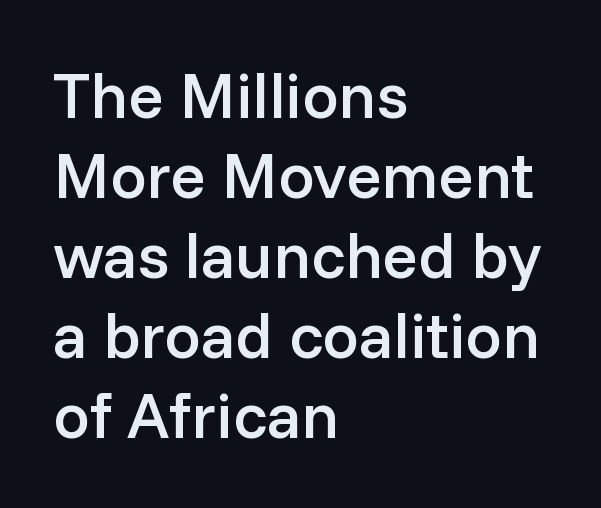
Characters follow at the spacing the type designer built in. Ordinary non-slanted type is in use. Does the weight exceed regular? Yes, but only to semibold. The rendering uses natural spacing where letterforms have individual widths.
